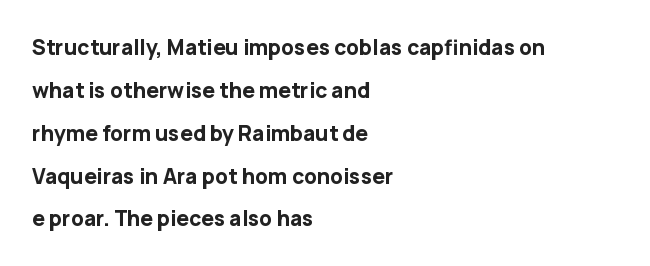
Glyph-to-glyph distance matches everyday printed text. The passage is arranged the way most books set body copy — flush left. Its strokes are broad and dark, the hallmark of bold type. Honestly, the rows look like they've been pulled way apart.
